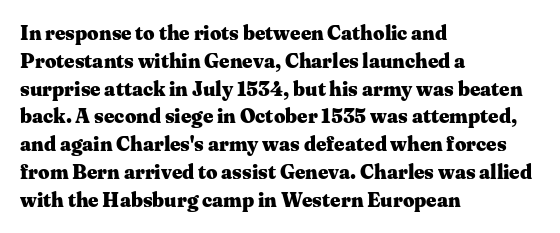
Q: Is the text bold? A: Yes.
Q: Is the text italic (slanted)? A: No, it is upright.
Q: Is the text underlined? A: No.
Q: How is the paragraph aligned? A: Left-aligned.
Q: Is the spacing between letters normal or unusually wide? A: Normal.
Q: Is the spacing between lines tight, normal or loose? A: Normal.
